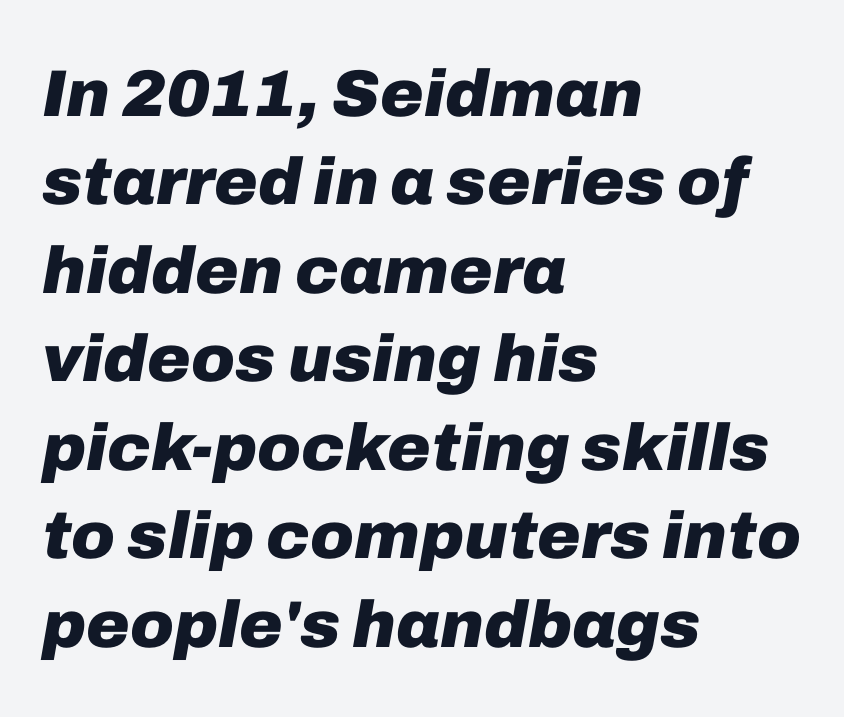
Q: Is the text bold? A: Yes.
Q: Is the text italic (slanted)? A: Yes, it leans right by about 10 degrees.
Q: Is the text underlined? A: No.
Q: How is the paragraph aligned? A: Left-aligned.
Q: Is the spacing between letters normal or unusually wide? A: Normal.
Q: Is the spacing between lines tight, normal or loose? A: Normal.
Q: Width (condensed, normal, or wide)? A: Normal.
Q: Stroke contrast? A: Low.
Q: x-height? A: Medium.
Q: Monospaced? A: No.
